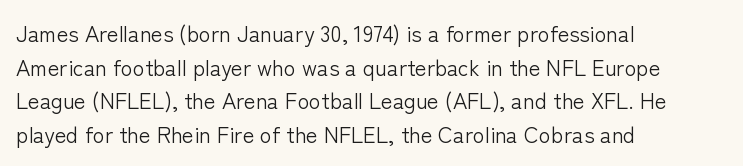
Q: Is the text bold? A: No.
Q: Is the text italic (slanted)? A: No, it is upright.
Q: Is the text underlined? A: No.
Q: How is the paragraph aligned? A: Left-aligned.
Q: Is the spacing between letters normal or unusually wide? A: Normal.
Q: Is the spacing between lines tight, normal or loose? A: Normal.
